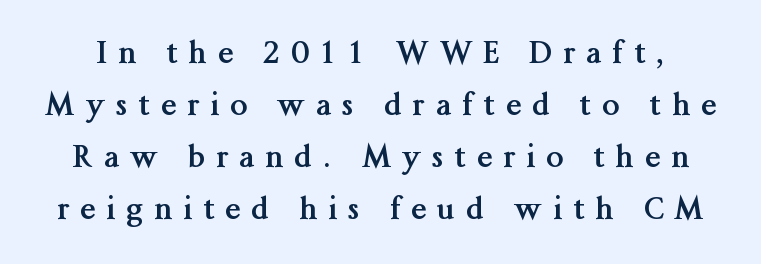
The image shows 31 px semibold serif type, upright; set normal line spacing (1.68x), unusually wide letter spacing (+0.36 em), not underlined; medium stroke contrast and a medium x-height.
